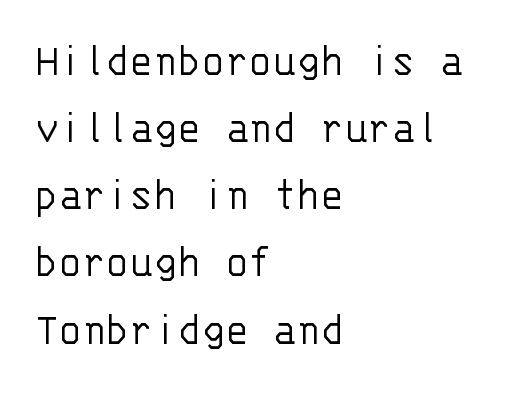
The image shows 49 px light sans-serif type, upright, monospaced; set left-aligned, normal line spacing (1.37x), normal letter spacing, not underlined; low stroke contrast and a large x-height.
